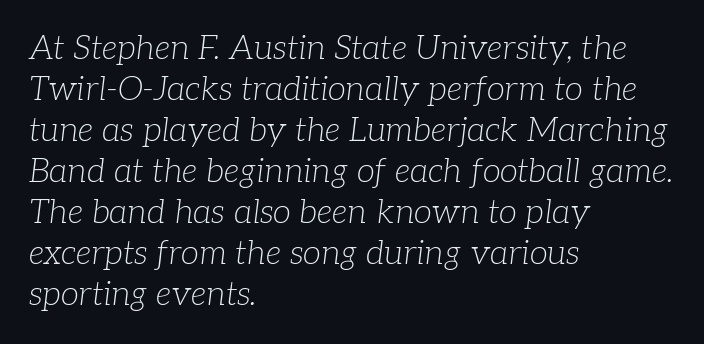
The face used here is rendered with its standard letterfit. Rule under the text: the space is simply empty. Stem width sits at or under what a default text font uses. All the whitespace from short lines collects on the right. The face used here is proportionally spaced, like ordinary book or web type.
